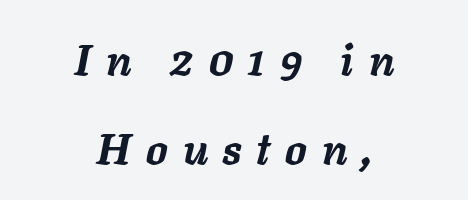
The image shows 43 px semibold type, italic (leaning right); set centered, loose line spacing (2.07x), unusually wide letter spacing (+0.35 em), not underlined; low stroke contrast and a medium x-height.
